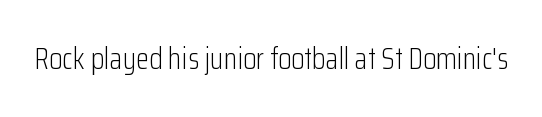
The image shows 30 px light, condensed sans-serif type, upright; set normal letter spacing, not underlined; low stroke contrast and a medium x-height.
